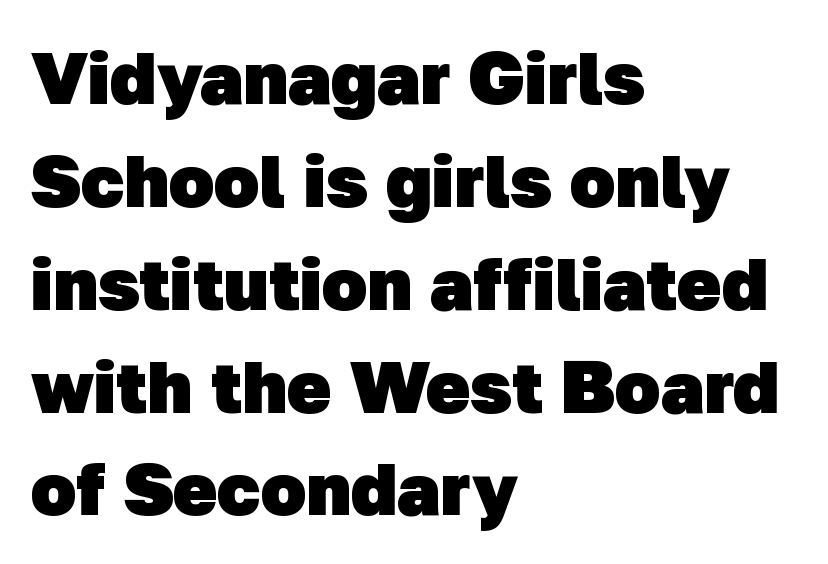
{"serif": "no", "bold": "yes", "weight": "heavy", "width": "normal", "stroke_contrast": "low", "x_height": "medium", "monospaced": "no", "underline": "no", "align": "left", "line_spacing": "normal", "line_spacing_ratio": 1.39, "letter_spacing": "normal", "letter_spacing_em": 0.0, "glyph_px": 74}
